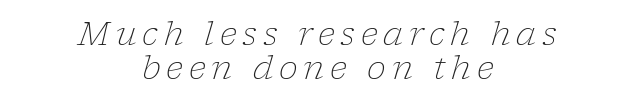
These lines are rendered in a variable-pitch font. These lines stack symmetrically, like a column narrowing and widening about its center. Looking at the ascenders, they clearly lean. Yep, those are serifs on the letters. The gap between lines stays unmarked.
